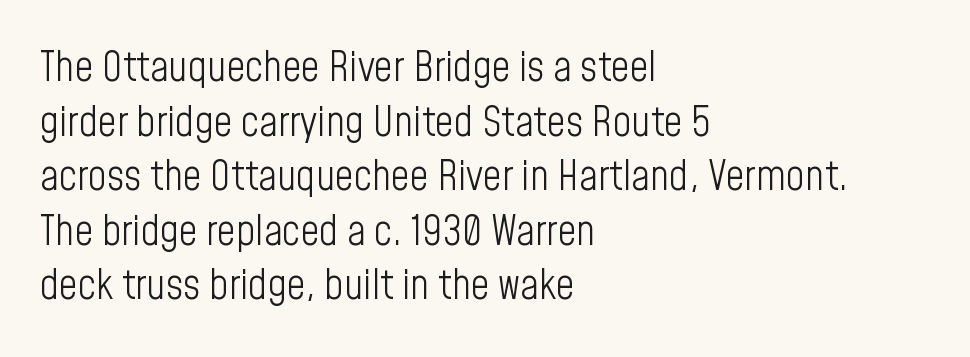
The image shows 41 px light, condensed sans-serif type, upright; set left-aligned, normal line spacing (1.33x), normal letter spacing, not underlined; low stroke contrast and a medium x-height.
